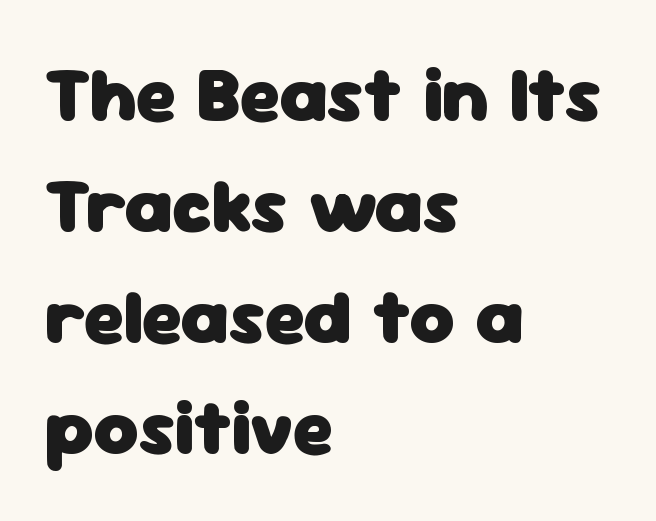
{"serif": "no", "italic": "no", "bold": "yes", "weight": "heavy", "width": "normal", "stroke_contrast": "low", "x_height": "medium", "monospaced": "no", "underline": "no", "align": "left", "line_spacing": "normal", "line_spacing_ratio": 1.44, "letter_spacing": "normal", "letter_spacing_em": 0.0, "glyph_px": 77}
